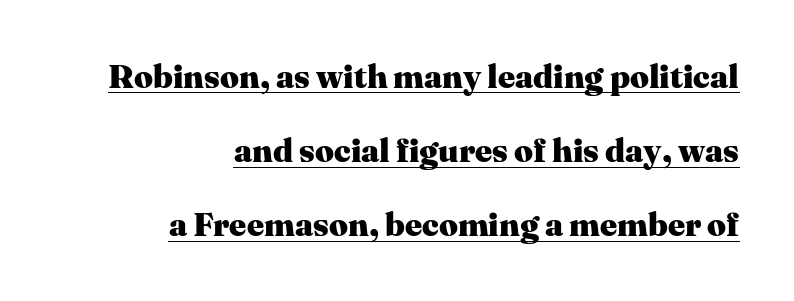
Glance below the letters and you will spot a drawn line. The font family rendered here belongs to the serif group. Heavy, bold letterforms. Tracking value appears to be zero — textbook default spacing.
